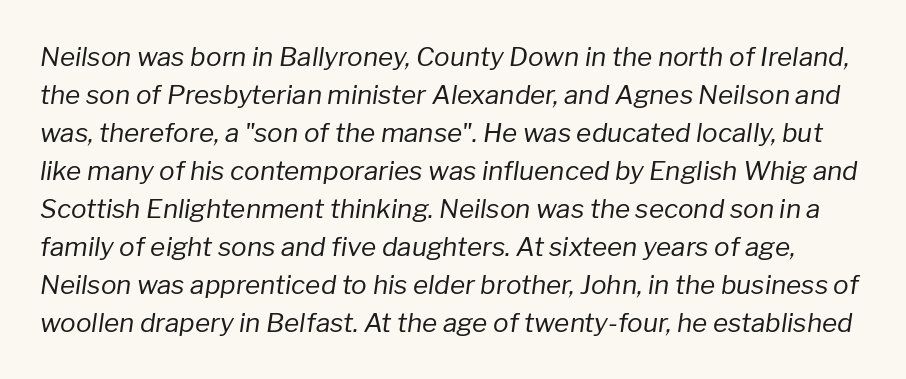
Q: Is the text bold? A: No.
Q: Is the text italic (slanted)? A: Yes, it leans right by about 8 degrees.
Q: Is the text underlined? A: No.
Q: Is the spacing between letters normal or unusually wide? A: Normal.
Q: Is the spacing between lines tight, normal or loose? A: Normal.
